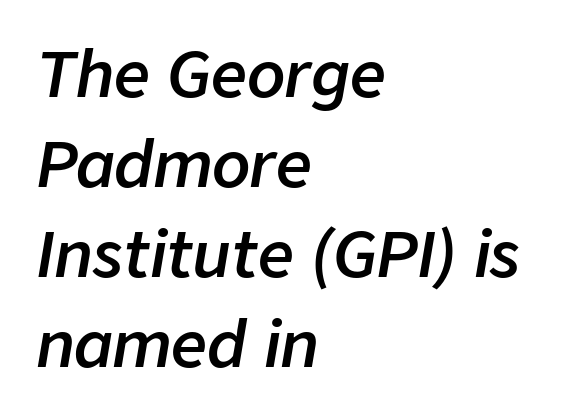
The image shows 63 px semibold type, italic (leaning right); set left-aligned, normal line spacing (1.43x), normal letter spacing, not underlined; low stroke contrast and a medium x-height.
